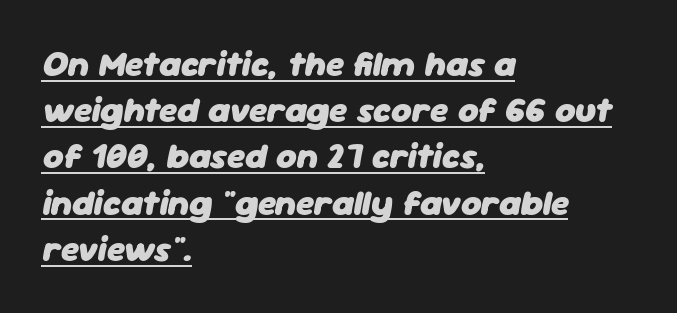
Q: Is the text bold? A: Yes.
Q: Is the text italic (slanted)? A: Yes, it leans right by about 11 degrees.
Q: Is the text underlined? A: Yes.
Q: How is the paragraph aligned? A: Left-aligned.
Q: Is the spacing between letters normal or unusually wide? A: Normal.
Q: Is the spacing between lines tight, normal or loose? A: Normal.
Q: Width (condensed, normal, or wide)? A: Normal.
Q: Stroke contrast? A: Low.
Q: x-height? A: Medium.
Q: Monospaced? A: No.
